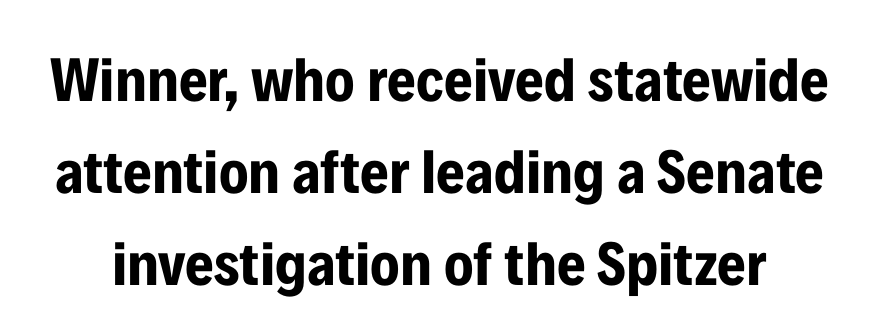
The image shows 62 px bold, condensed sans-serif type, upright; set normal line spacing (1.48x), normal letter spacing, not underlined; low stroke contrast and a medium x-height.
